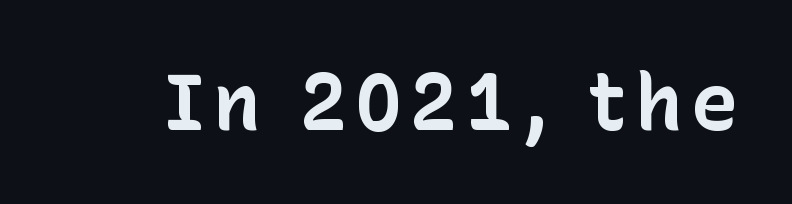
These lines are rendered in a variable-pitch font. Has an underline been added? It has not. The characters display no serif detailing; their extremities are plain. Heavy, bold letterforms. The lettering holds an erect, upright posture throughout.
